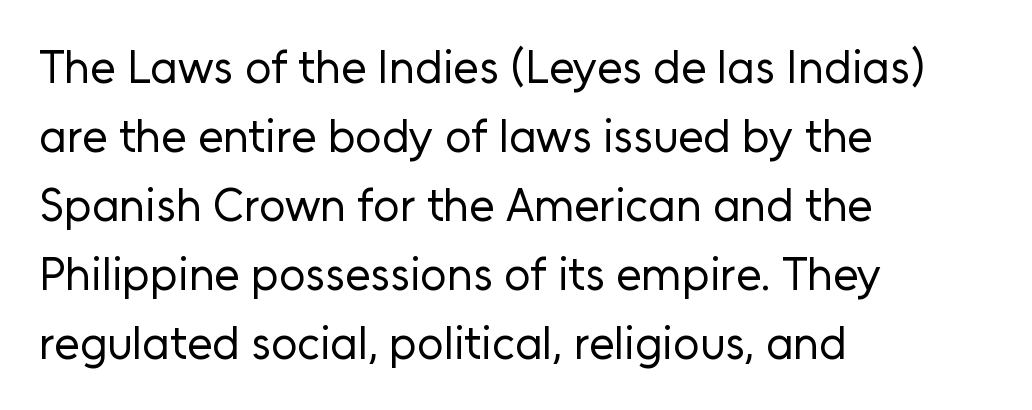
The image shows 46 px regular-weight sans-serif type, upright; set left-aligned, normal line spacing (1.5x), normal letter spacing, not underlined; low stroke contrast and a medium x-height.
